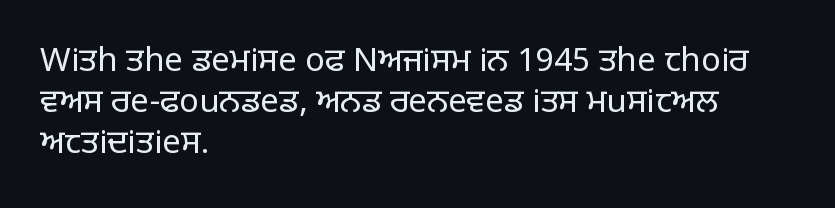
Quick note: interline space is typical. Note the varied advance widths — an 'i' is clearly narrower than an 'm'. Compared with a centered layout, this one pins lines to the left instead. The characters display no serif detailing; their extremities are plain.
